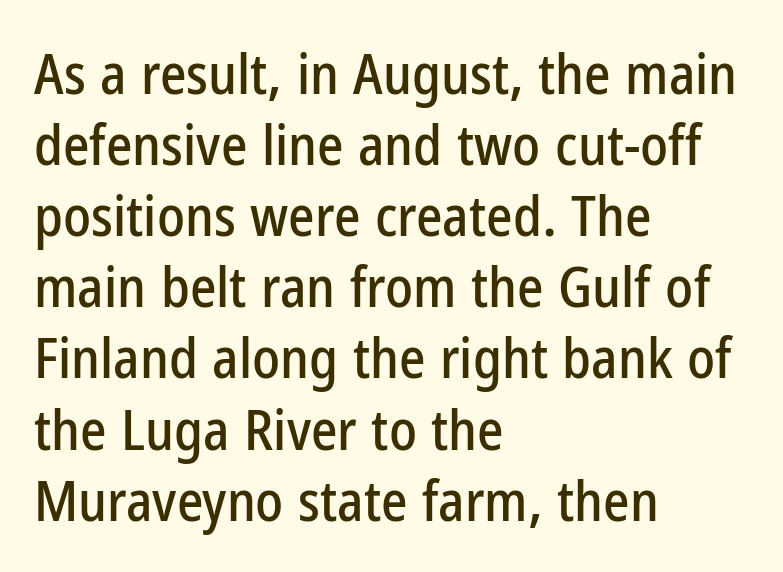
Q: Is the text italic (slanted)? A: No, it is upright.
Q: Is the typeface a serif or a sans-serif typeface? A: Sans-serif.
Q: Is the text underlined? A: No.
Q: How is the paragraph aligned? A: Left-aligned.
Q: Is the spacing between letters normal or unusually wide? A: Normal.
Q: Is the spacing between lines tight, normal or loose? A: Normal.
Q: Width (condensed, normal, or wide)? A: Condensed.
Q: Stroke contrast? A: Low.
Q: x-height? A: Medium.
Q: Monospaced? A: No.
